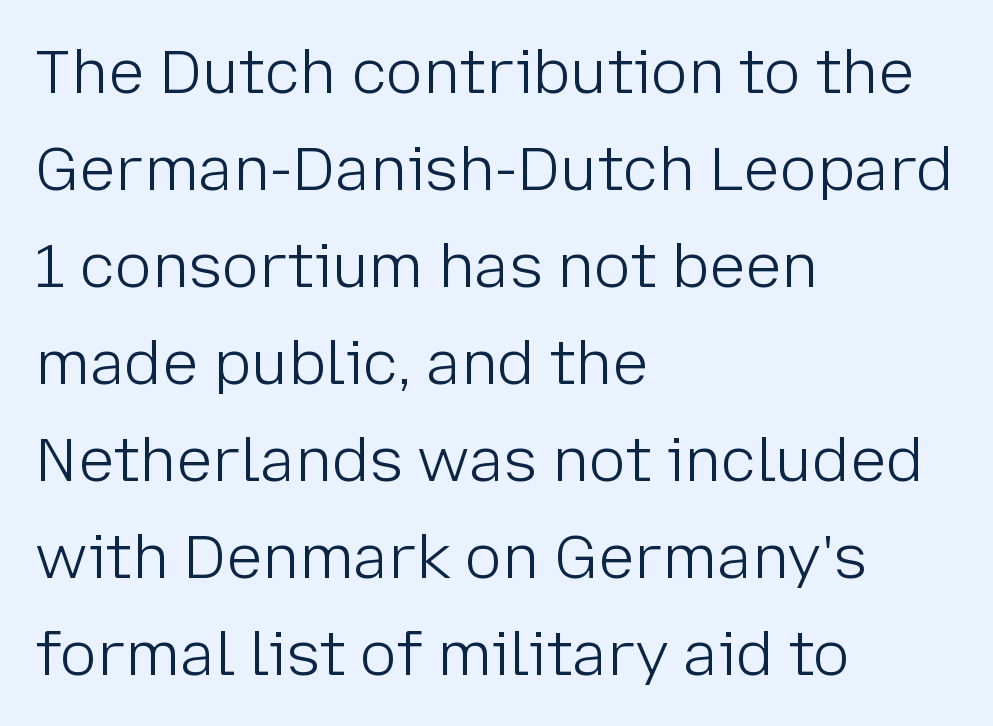
{"serif": "no", "italic": "no", "bold": "no", "weight": "light", "width": "normal", "stroke_contrast": "low", "x_height": "medium", "monospaced": "no", "underline": "no", "align": "left", "line_spacing": "normal", "line_spacing_ratio": 1.59, "letter_spacing": "normal", "letter_spacing_em": 0.0, "glyph_px": 61}
